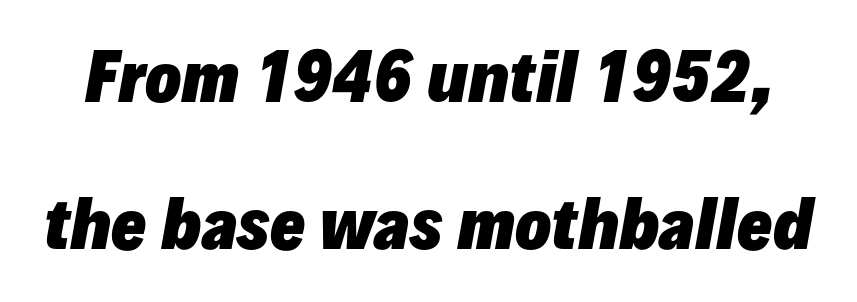
Q: Is the text bold? A: Yes.
Q: Is the text italic (slanted)? A: Yes, it leans right by about 10 degrees.
Q: Is the text underlined? A: No.
Q: Is the spacing between letters normal or unusually wide? A: Normal.
Q: Is the spacing between lines tight, normal or loose? A: Loose.
Q: Width (condensed, normal, or wide)? A: Normal.
Q: Stroke contrast? A: Low.
Q: x-height? A: Medium.
Q: Monospaced? A: No.
